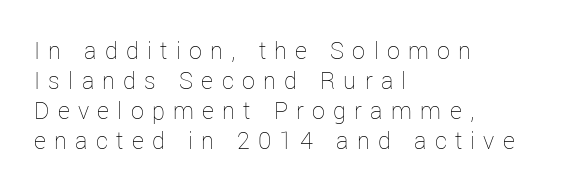
The image shows 26 px text type, upright; set left-aligned, line spacing 1.16x, unusually wide letter spacing (+0.32 em), not underlined.
